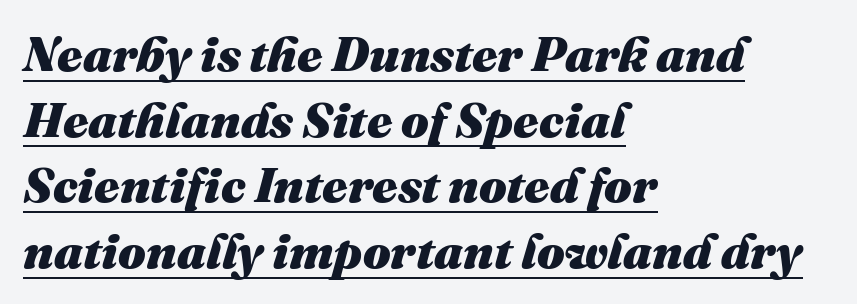
Q: Is the text bold? A: Yes.
Q: Is the text italic (slanted)? A: Yes, it leans right by about 16 degrees.
Q: Is the text underlined? A: Yes.
Q: How is the paragraph aligned? A: Left-aligned.
Q: Is the spacing between letters normal or unusually wide? A: Normal.
Q: Is the spacing between lines tight, normal or loose? A: Normal.
Q: Width (condensed, normal, or wide)? A: Normal.
Q: Stroke contrast? A: Medium.
Q: x-height? A: Medium.
Q: Monospaced? A: No.
